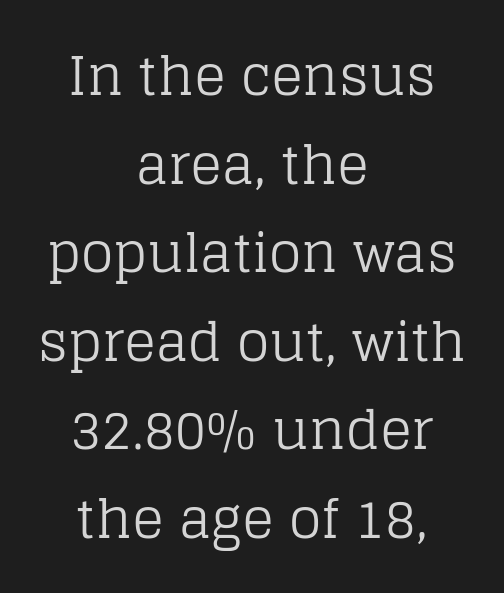
Is the block centered? Yes — each line is placed symmetrically about the middle. Character widths vary here, with narrow letters taking less room than wide ones. The font family rendered here belongs to the serif group. You could call the tracking neutral — neither tight nor loose.
